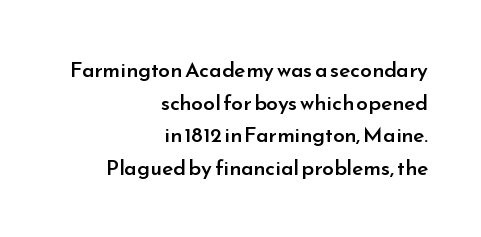
Regarding leading, the lines here are spaced in the standard way. The horizontal fit of the characters is conventional and even. Only glyphs here, with clear space below each row. Characters remain perfectly vertical along every line. Casual observation: everything's shoved over to the right. How heavy is the stroke? Medium-heavy — a semibold, shy of bold.
